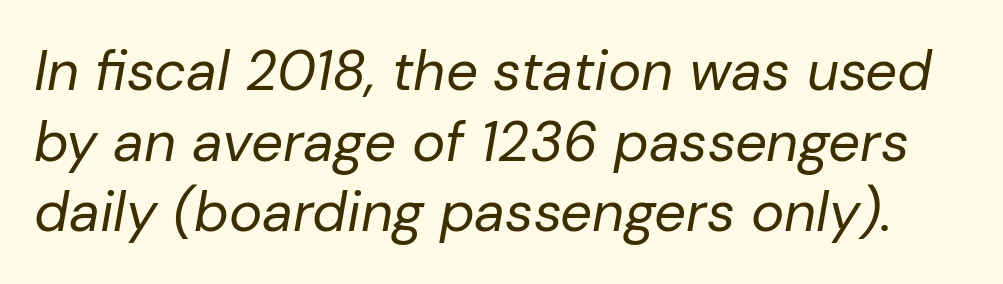
Q: Is the text bold? A: No.
Q: Is the text italic (slanted)? A: Yes, it leans right by about 10 degrees.
Q: Is the text underlined? A: No.
Q: Is the spacing between letters normal or unusually wide? A: Normal.
Q: Is the spacing between lines tight, normal or loose? A: Normal.
Q: Width (condensed, normal, or wide)? A: Normal.
Q: Stroke contrast? A: Low.
Q: x-height? A: Medium.
Q: Monospaced? A: No.
